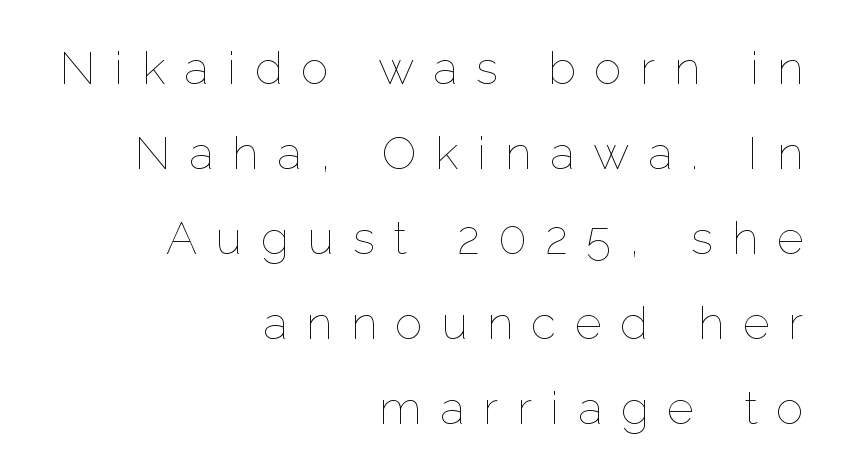
The image shows 46 px thin type, upright; set right-aligned, line spacing 1.85x, unusually wide letter spacing (+0.41 em), not underlined; low stroke contrast and a medium x-height.
